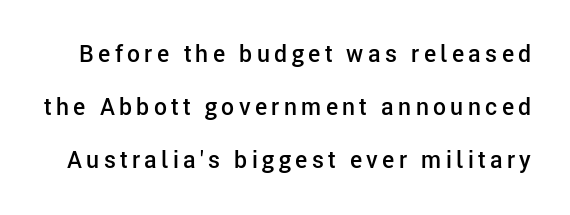
Q: Is the text bold? A: Semi-bold.
Q: Is the text italic (slanted)? A: No, it is upright.
Q: Is the text underlined? A: No.
Q: Is the spacing between lines tight, normal or loose? A: Loose.
